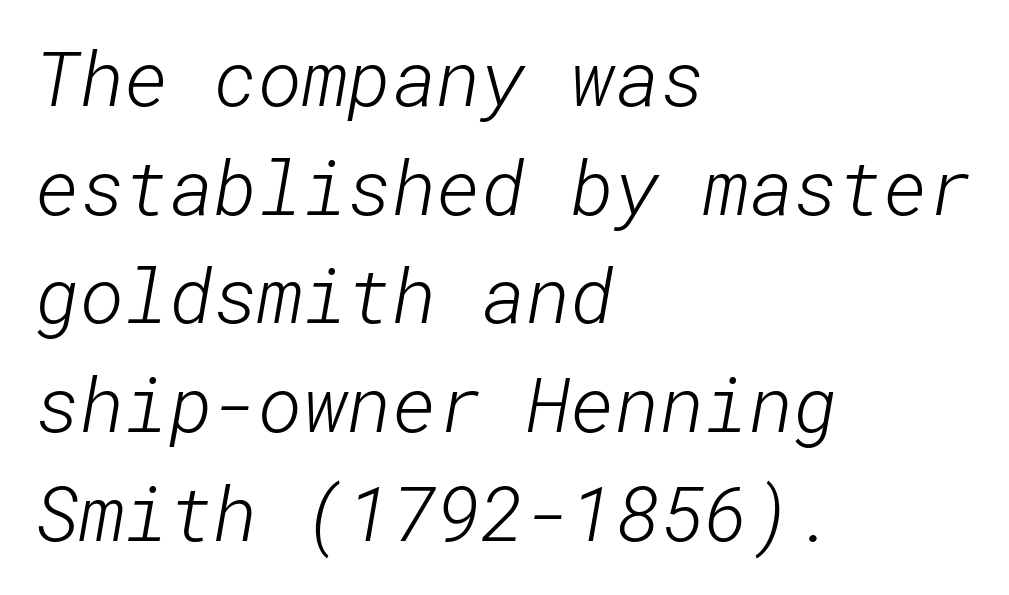
Alignment: flush left. Evenly set lines give the paragraph a standard silhouette. Observe the absence of serifs on each vertical stroke in this sample. Unmarked baselines from the first word to the last.
